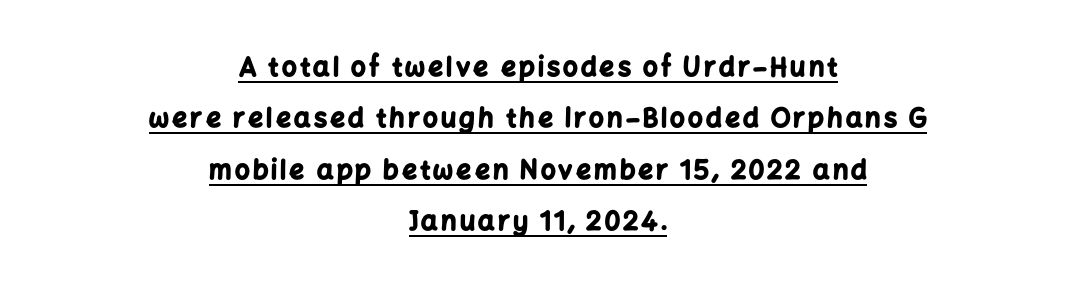
The image shows 26 px bold type, upright; set centered, loose line spacing (1.98x), underlined.
